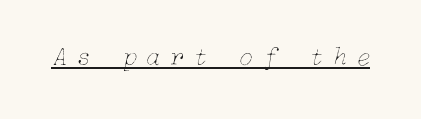
{"italic": "yes", "lean": "right", "slant_degrees": 15, "bold": "no", "underline": "yes", "letter_spacing": "wide", "letter_spacing_em": 0.35, "glyph_px": 26}
